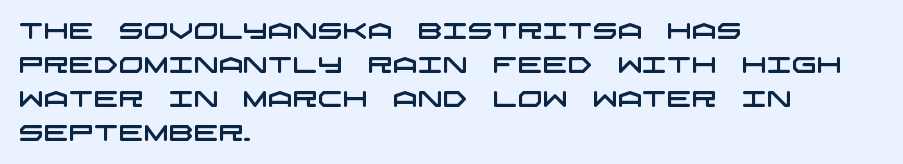
The lines in this sample share a left origin and differ only in where they stop. Each word holds together tightly as a unit, with standard inter-letter gaps. Evenly set lines give the paragraph a standard silhouette. Clear beneath every line of the passage.
